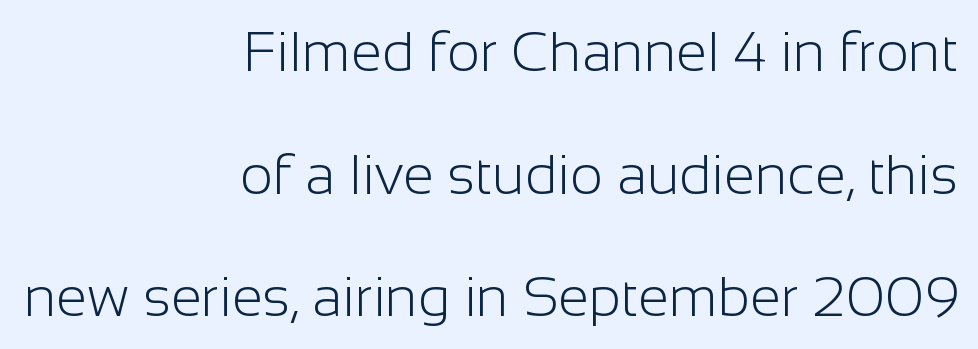
Q: Is the text bold? A: No.
Q: Is the text italic (slanted)? A: No, it is upright.
Q: Is the typeface a serif or a sans-serif typeface? A: Sans-serif.
Q: Is the text underlined? A: No.
Q: How is the paragraph aligned? A: Right-aligned.
Q: Is the spacing between letters normal or unusually wide? A: Normal.
Q: Is the spacing between lines tight, normal or loose? A: Loose.
Q: Width (condensed, normal, or wide)? A: Normal.
Q: Stroke contrast? A: Low.
Q: x-height? A: Medium.
Q: Monospaced? A: No.
